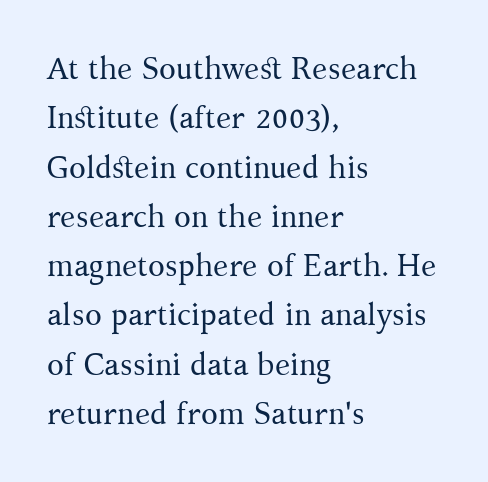
The image shows 31 px regular-weight serif type, upright; set left-aligned, normal line spacing (1.59x), normal letter spacing, not underlined; medium stroke contrast and a medium x-height.
